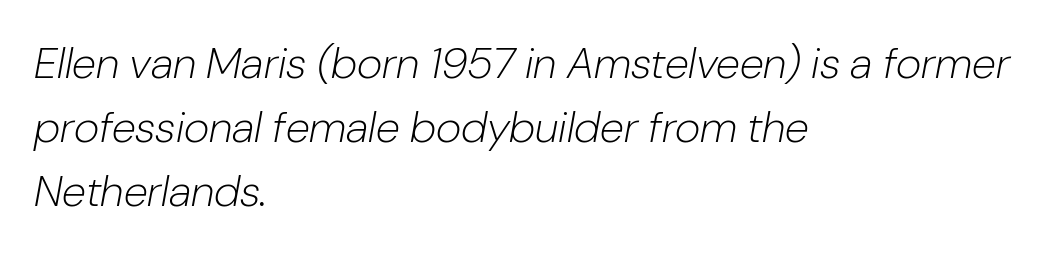
Each letter keeps its own natural width here, so spacing adapts to shape. Every character sits at an angle, as italics do. Each new line begins a customary step beneath the previous one. The ragged edge is on the right, which tells us the setting is flush left. The letters sit at their default tracking, neither squeezed nor spread. Stems here are at most as thick as an everyday book face.
